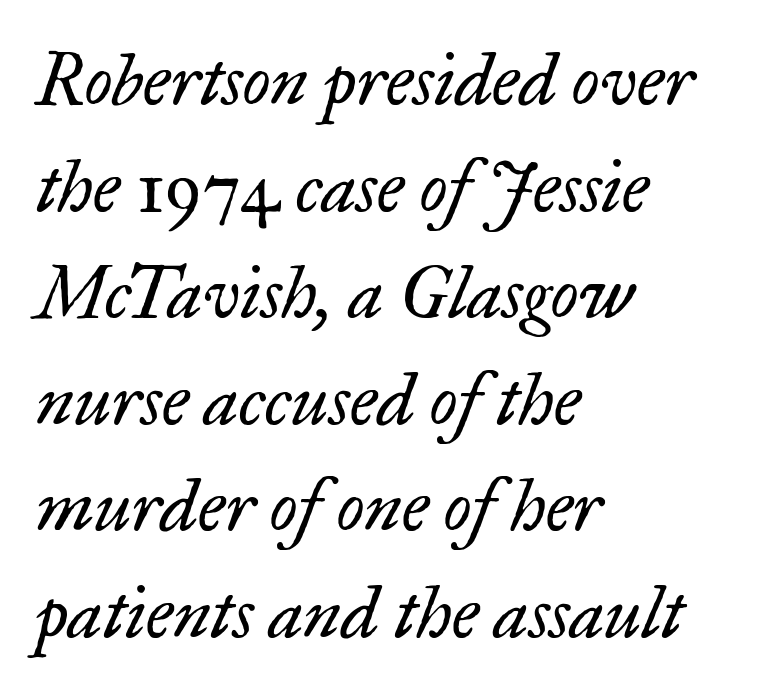
The image shows 72 px regular-weight serif type, italic (leaning right); set left-aligned, normal line spacing (1.48x), normal letter spacing, not underlined; low stroke contrast and a small x-height.
